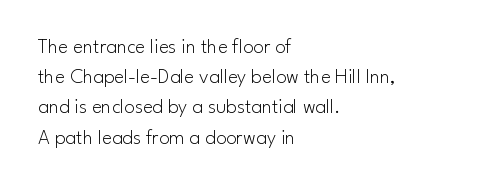
The image shows 21 px text type, upright; set left-aligned, normal line spacing (1.44x), normal letter spacing, not underlined.
